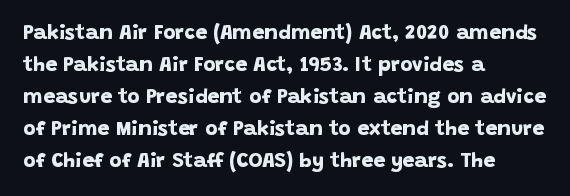
Q: Is the text bold? A: Yes.
Q: Is the text underlined? A: No.
Q: How is the paragraph aligned? A: Left-aligned.
Q: Is the spacing between letters normal or unusually wide? A: Normal.
Q: Is the spacing between lines tight, normal or loose? A: Normal.
